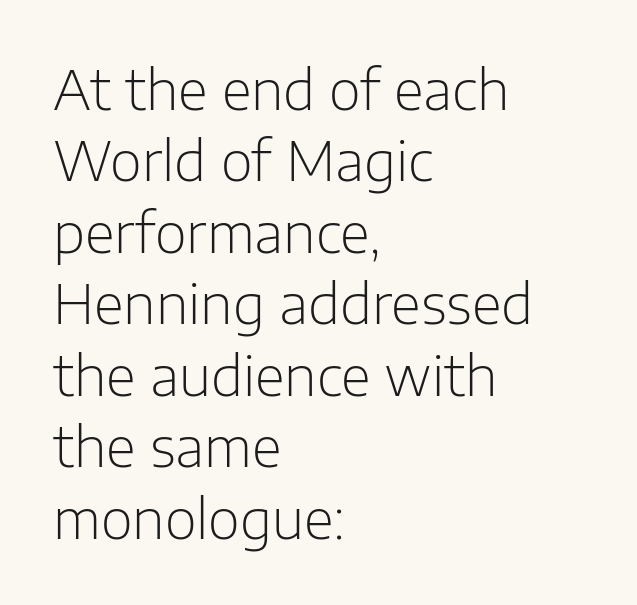
The image shows 55 px light sans-serif type, upright; set left-aligned, normal line spacing (1.3x), normal letter spacing, not underlined; low stroke contrast and a medium x-height.
